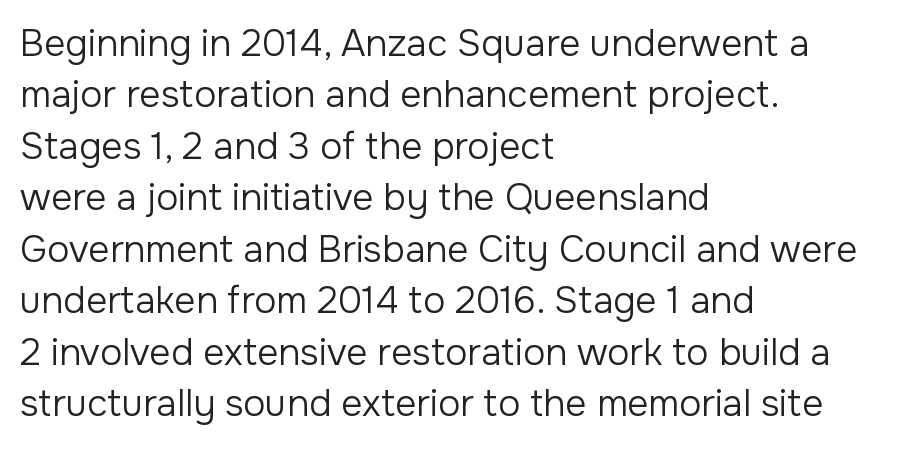
Q: Is the text bold? A: No.
Q: Is the text italic (slanted)? A: No, it is upright.
Q: Is the typeface a serif or a sans-serif typeface? A: Sans-serif.
Q: Is the text underlined? A: No.
Q: How is the paragraph aligned? A: Left-aligned.
Q: Is the spacing between letters normal or unusually wide? A: Normal.
Q: Is the spacing between lines tight, normal or loose? A: Normal.
Q: Width (condensed, normal, or wide)? A: Normal.
Q: Stroke contrast? A: Low.
Q: x-height? A: Medium.
Q: Monospaced? A: No.
